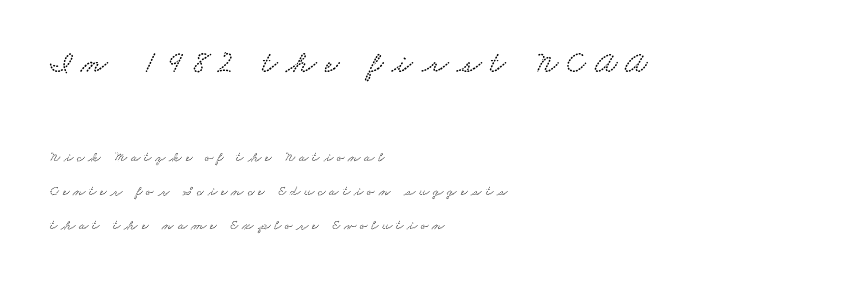
Here the first block reads like a headline and the second like body copy. A student would call this left alignment; a typographer would say flush left, rag right. Between one letter and the next there's a generous, obvious gap. The glyphs are unaccompanied by any horizontal stroke below them.
